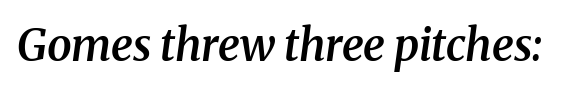
Plain, unruled lines of type. Compared with typical body copy, the letter spacing here is the same. This sample has the flowing, uneven cadence of proportional lettering. Does the weight exceed regular? Yes, but only to semibold. To sum up the face: it has serifs.
